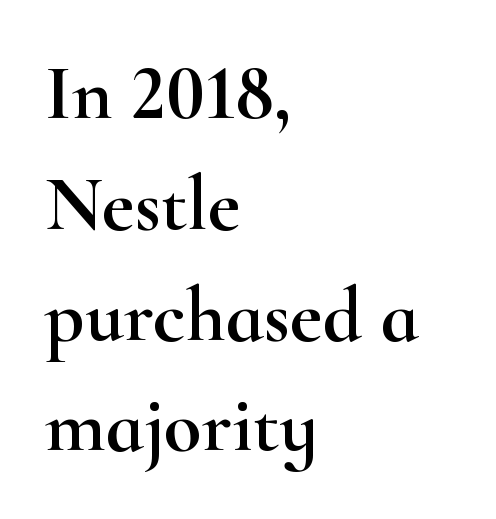
Q: Is the text italic (slanted)? A: No, it is upright.
Q: Is the typeface a serif or a sans-serif typeface? A: Serif.
Q: Is the text underlined? A: No.
Q: How is the paragraph aligned? A: Left-aligned.
Q: Is the spacing between letters normal or unusually wide? A: Normal.
Q: Is the spacing between lines tight, normal or loose? A: Normal.
Q: Width (condensed, normal, or wide)? A: Wide.
Q: Stroke contrast? A: High.
Q: x-height? A: Small.
Q: Monospaced? A: No.
